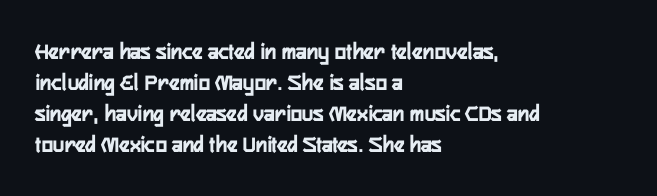
If you measured baseline to baseline, you'd find a middling distance. The specimen reads as upright at a glance. Glyph-to-glyph distance matches everyday printed text. Heavy, bold letterforms. Each row of text sits above clean, open space.
